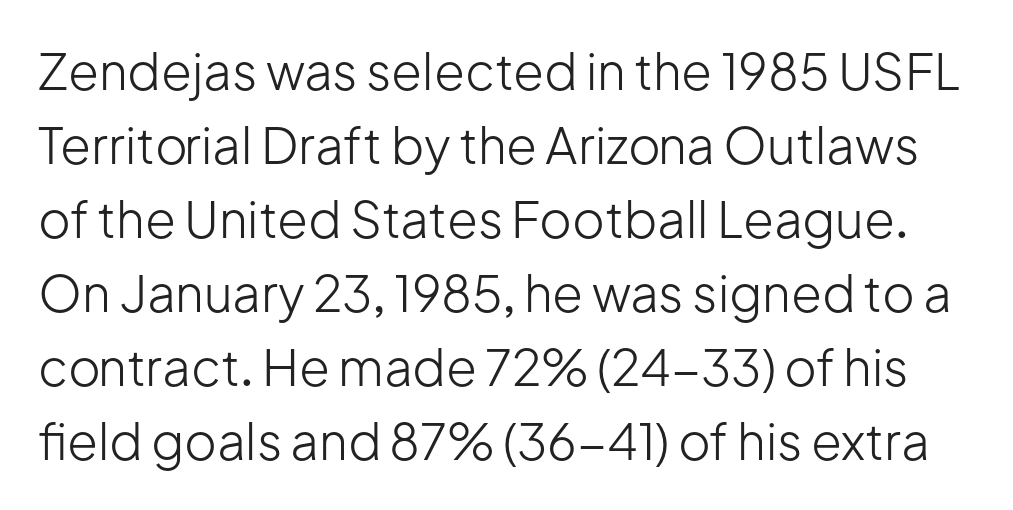
Honestly, the letter spacing is just normal — you wouldn't notice it. Reading down the column, the eye jumps a familiar distance to each next line. Classification — sans serif. Quick note: not italic, upright. Unmarked baselines from the first word to the last.
